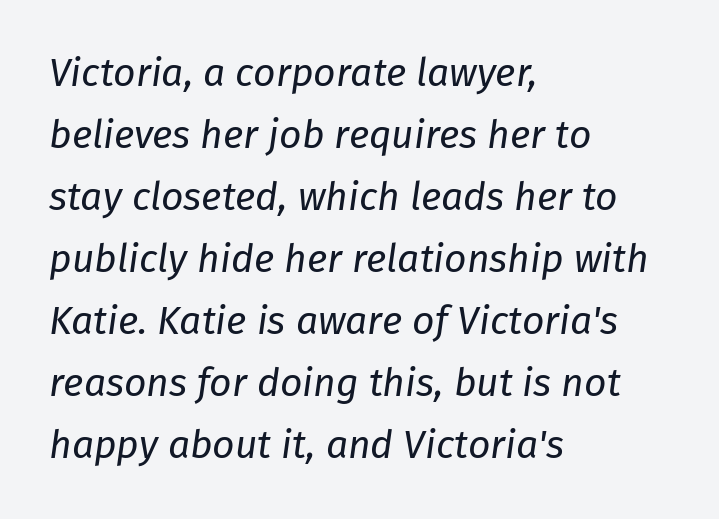
Q: Is the text bold? A: No.
Q: Is the text italic (slanted)? A: Yes, it leans right by about 8 degrees.
Q: Is the text underlined? A: No.
Q: How is the paragraph aligned? A: Left-aligned.
Q: Is the spacing between letters normal or unusually wide? A: Normal.
Q: Is the spacing between lines tight, normal or loose? A: Normal.
Q: Width (condensed, normal, or wide)? A: Normal.
Q: Stroke contrast? A: Low.
Q: x-height? A: Medium.
Q: Monospaced? A: No.
